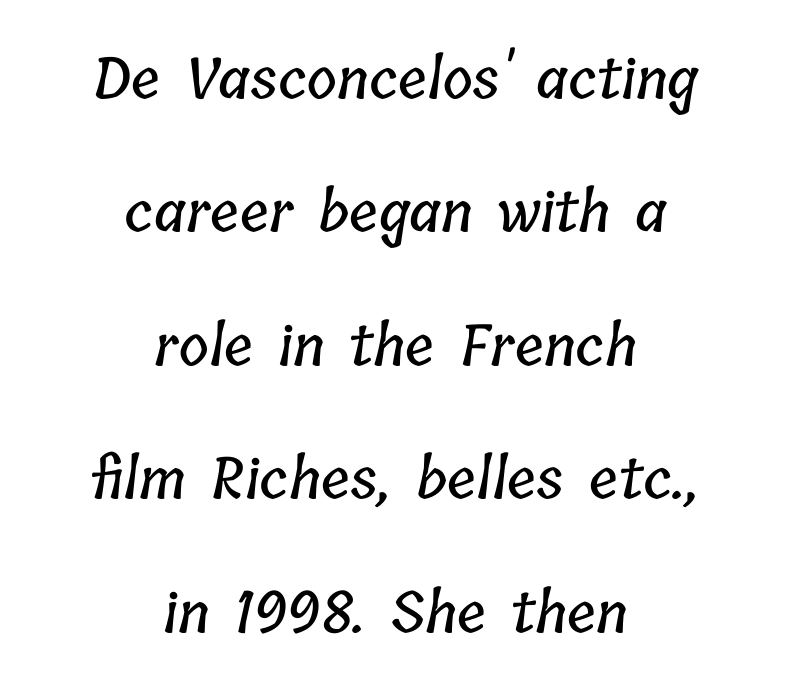
No word sits above an underline. You could not count columns in this text — the font is proportionally spaced. One glance says open: line gaps are wider than usual. Tracking here is standard; glyphs follow each other at the usual distance. A student would call this center alignment; a typographer would say set centered.
